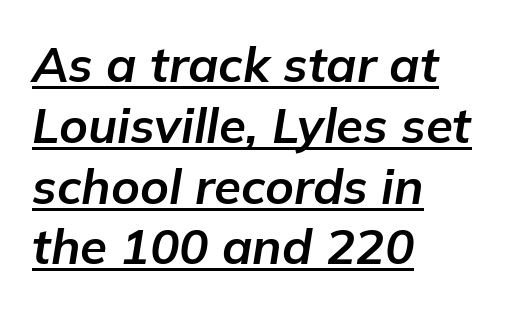
The ragged edge is on the right, which tells us the setting is flush left. A typesetter would mark this as italic. Does a line run under the words? Yes, clearly. The font is running at its bold setting.
